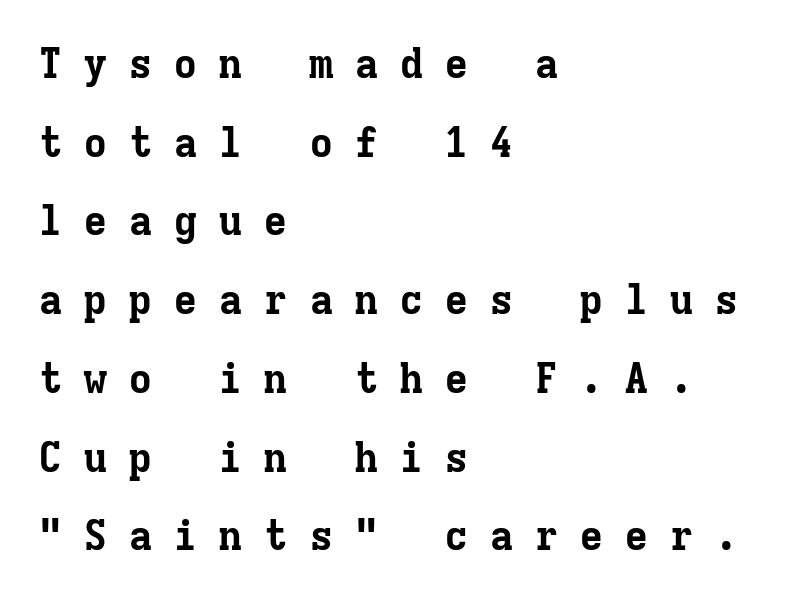
{"serif": "yes", "italic": "no", "bold": "yes", "weight": "bold", "width": "normal", "stroke_contrast": "low", "x_height": "medium", "monospaced": "yes", "underline": "no", "align": "left", "line_spacing": "loose", "line_spacing_ratio": 1.92, "letter_spacing": "wide", "letter_spacing_em": 0.5, "glyph_px": 41}
